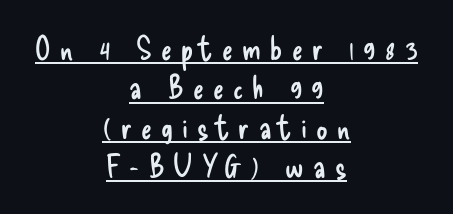
Caption: multi-line text, centered on the measure. Check the space under the baseline: a stroke is drawn there. A sans-serif font was chosen for this passage. A typesetter would call this heavily tracked-out type. The lettering holds an erect, upright posture throughout. No chunkiness to these letters — they're not bold.
